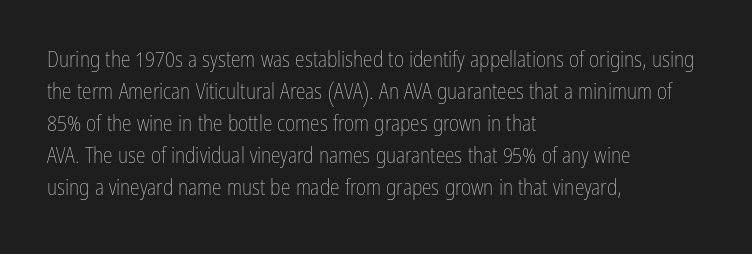
Q: Is the text bold? A: No.
Q: Is the text italic (slanted)? A: No, it is upright.
Q: Is the text underlined? A: No.
Q: How is the paragraph aligned? A: Left-aligned.
Q: Is the spacing between letters normal or unusually wide? A: Normal.
Q: Is the spacing between lines tight, normal or loose? A: Normal.
